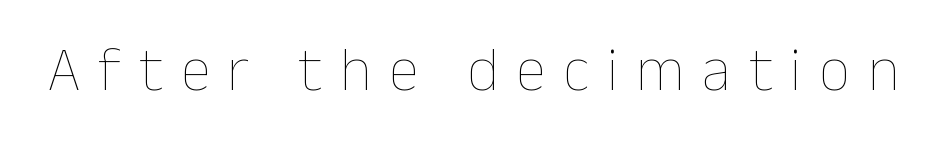
Q: Is the text bold? A: No.
Q: Is the text italic (slanted)? A: No, it is upright.
Q: Is the text underlined? A: No.
Q: Is the spacing between letters normal or unusually wide? A: Unusually wide.
Q: Width (condensed, normal, or wide)? A: Normal.
Q: Stroke contrast? A: Low.
Q: x-height? A: Medium.
Q: Monospaced? A: No.
